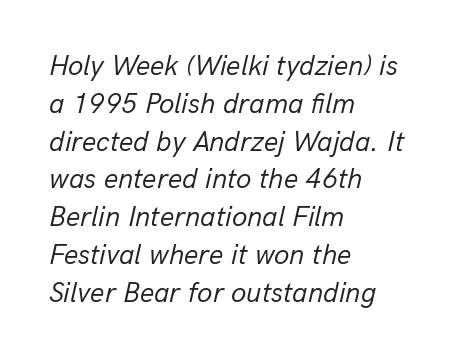
Q: Is the text bold? A: No.
Q: Is the text italic (slanted)? A: Yes, it leans right by about 13 degrees.
Q: Is the text underlined? A: No.
Q: How is the paragraph aligned? A: Left-aligned.
Q: Is the spacing between letters normal or unusually wide? A: Normal.
Q: Is the spacing between lines tight, normal or loose? A: Normal.
Q: Width (condensed, normal, or wide)? A: Normal.
Q: Stroke contrast? A: Low.
Q: x-height? A: Medium.
Q: Monospaced? A: No.
